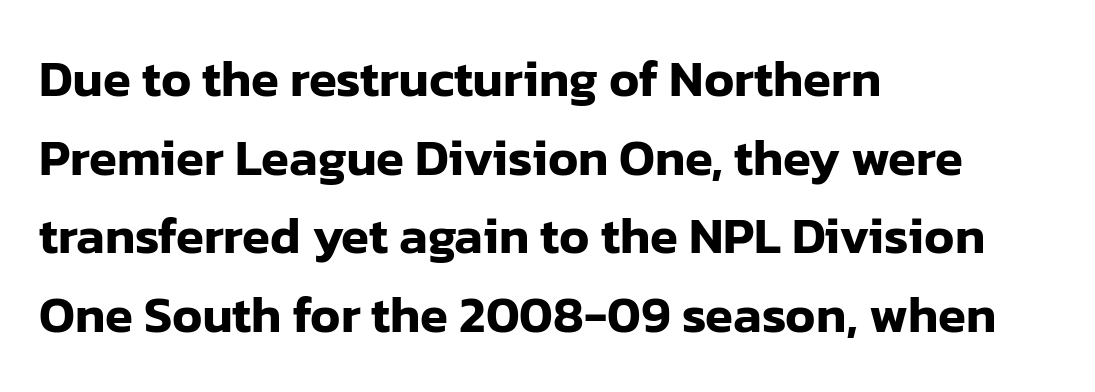
Beneath every word, the page is bare. Is there any slant? The stems are plumb. Look at the tracking — it's just the regular setting, nothing added. These lines are rendered in a variable-pitch font. Note: no serifs on the glyphs.
